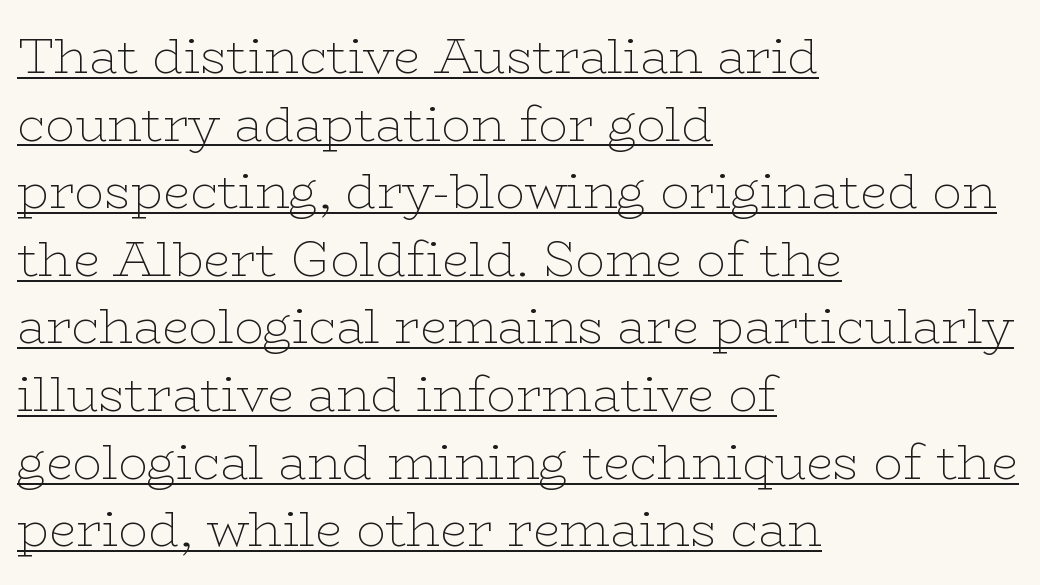
Think standard paragraph weight, or any step lighter than that. Look at the tracking — it's just the regular setting, nothing added. What decoration does the sample have? An underline. Is this a sans? No — the strokes have serifs.
